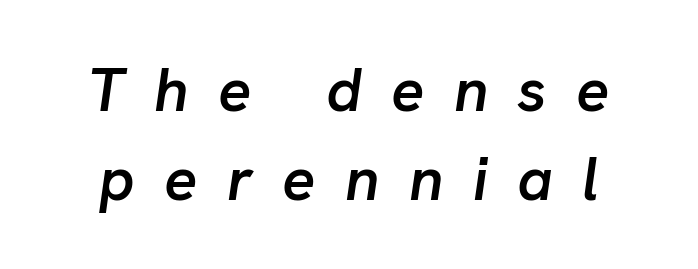
The image shows 62 px semibold type, italic (leaning right); set normal line spacing (1.44x), unusually wide letter spacing (+0.47 em), not underlined; low stroke contrast and a medium x-height.
